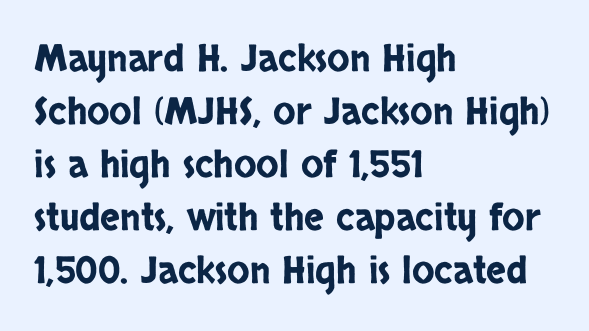
The image shows 37 px condensed sans-serif type, upright; set left-aligned, normal line spacing (1.43x), normal letter spacing, not underlined; low stroke contrast and a large x-height.
